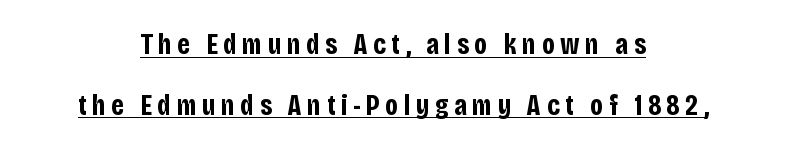
The image shows 29 px bold, condensed sans-serif type, upright; set centered, loose line spacing (2.09x), underlined; low stroke contrast and a large x-height.
